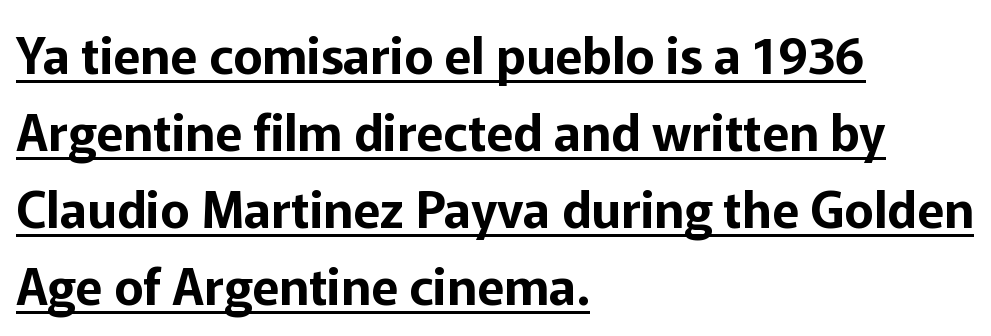
The image shows 50 px sans-serif type, upright; set left-aligned, normal line spacing (1.54x), normal letter spacing, underlined; low stroke contrast and a medium x-height.
